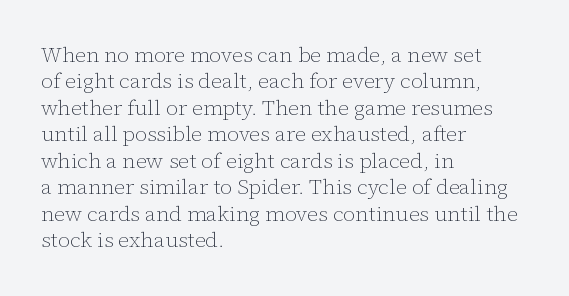
The rendering uses a moderate line-height, typical for paragraphs. Only glyphs here, with clear space below each row. The passage is arranged the way most books set body copy — flush left. Spacing between characters is what you'd get straight out of the box.
